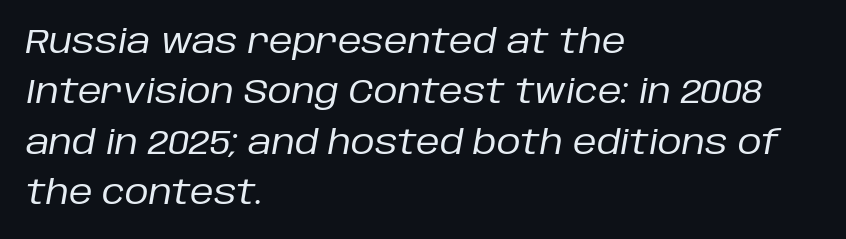
Q: Is the text bold? A: No.
Q: Is the text italic (slanted)? A: Yes, it leans right by about 10 degrees.
Q: Is the text underlined? A: No.
Q: How is the paragraph aligned? A: Left-aligned.
Q: Is the spacing between letters normal or unusually wide? A: Normal.
Q: Is the spacing between lines tight, normal or loose? A: Normal.
Q: Width (condensed, normal, or wide)? A: Normal.
Q: Stroke contrast? A: Low.
Q: x-height? A: Large.
Q: Monospaced? A: No.
